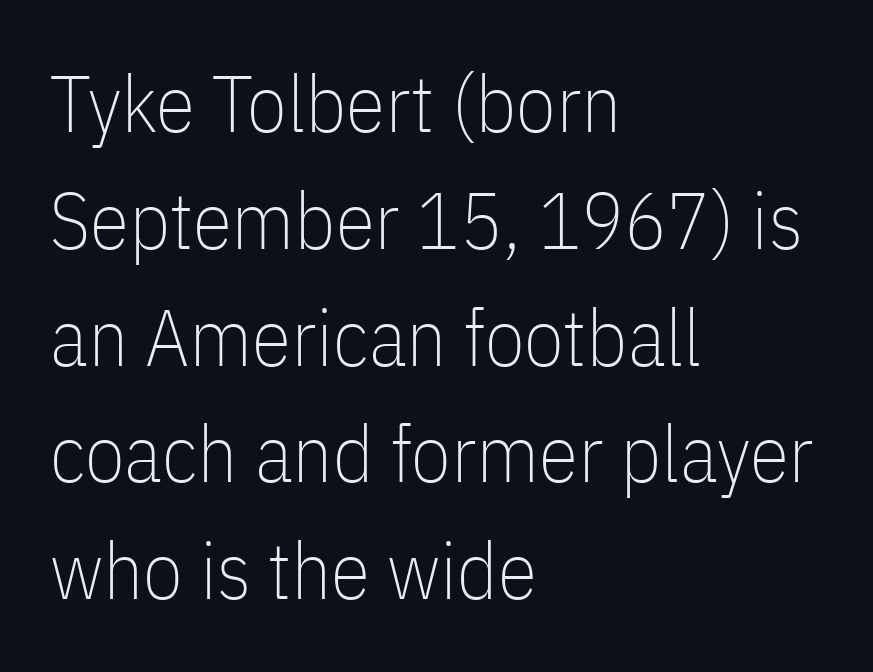
The compositor pushed each line to the left boundary. The area under the type is left untouched. The strokes are not fattened; the text isn't bold. The leading is moderate, giving the passage an even texture. When letters stand straight like this, we call the style roman or upright.
